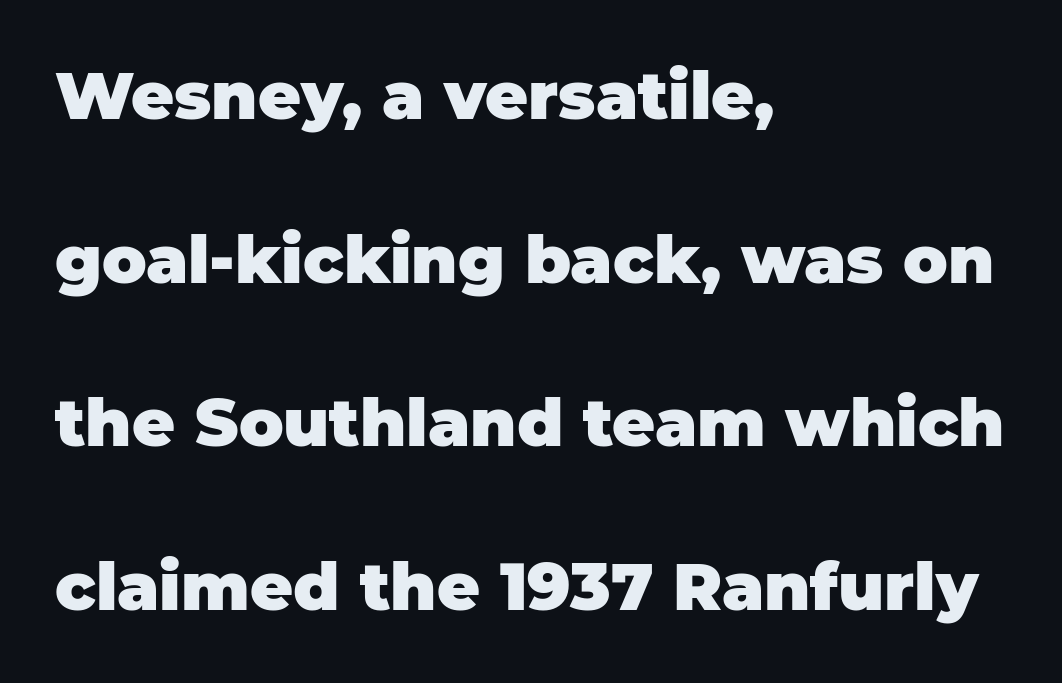
Each row of text sits above clean, open space. A full-strength bold gives these letters their thick strokes. Italic? Not at all — the glyphs are vertical. A sans-serif font was chosen for this passage. Students, note that the glyphs here touch the page at normal intervals. Line starts are locked; line ends wander.
